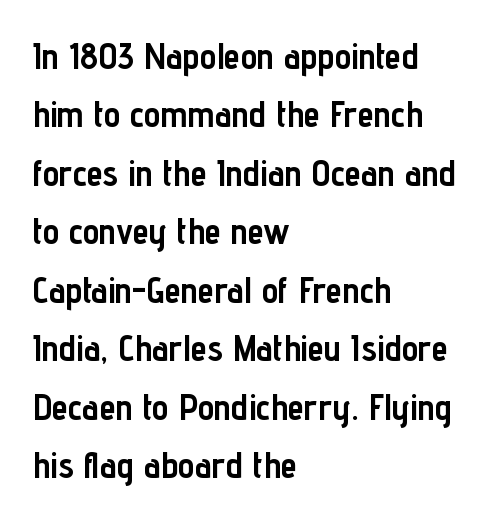
Q: Is the text bold? A: Yes.
Q: Is the text italic (slanted)? A: No, it is upright.
Q: Is the typeface a serif or a sans-serif typeface? A: Sans-serif.
Q: Is the text underlined? A: No.
Q: How is the paragraph aligned? A: Left-aligned.
Q: Is the spacing between letters normal or unusually wide? A: Normal.
Q: Is the spacing between lines tight, normal or loose? A: Normal.
Q: Width (condensed, normal, or wide)? A: Condensed.
Q: Stroke contrast? A: Low.
Q: x-height? A: Medium.
Q: Monospaced? A: No.
